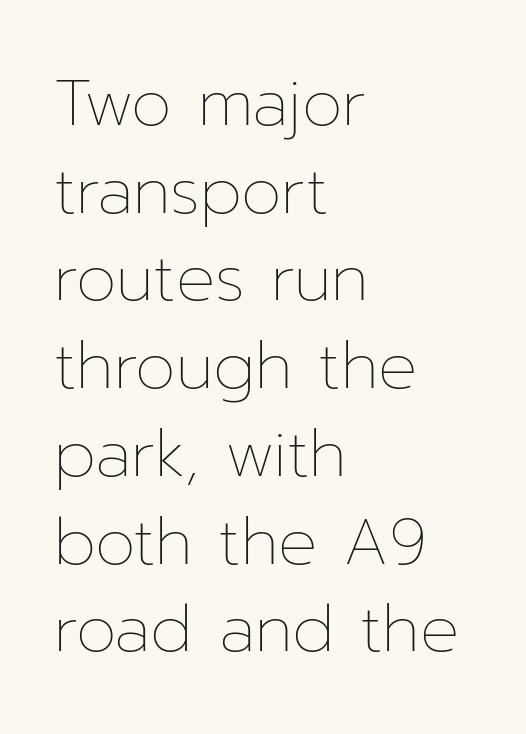
{"italic": "no", "bold": "no", "weight": "thin", "width": "normal", "stroke_contrast": "low", "x_height": "medium", "monospaced": "no", "underline": "no", "align": "left", "line_spacing": "normal", "line_spacing_ratio": 1.35, "letter_spacing": "normal", "letter_spacing_em": 0.0, "glyph_px": 65}
